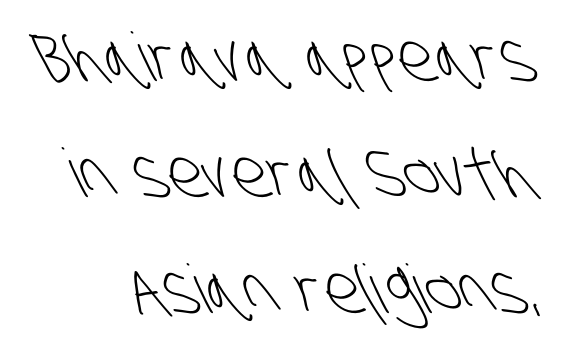
{"serif": "no", "bold": "no", "weight": "light", "width": "condensed", "stroke_contrast": "low", "x_height": "large", "monospaced": "no", "underline": "no", "line_spacing_ratio": 1.73, "letter_spacing": "normal", "letter_spacing_em": 0.0, "glyph_px": 67}
